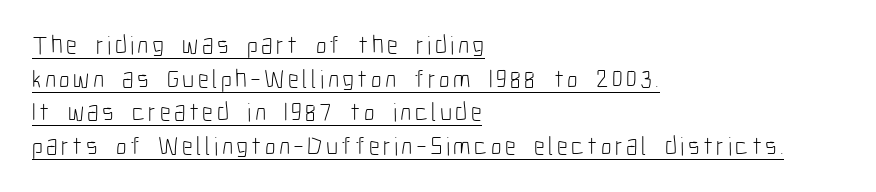
The specimen includes a rule beneath the text block's lines. Each new line begins a customary step beneath the previous one. Vertical stems look standard width or narrower in stroke. Ordinary non-slanted type is in use.
